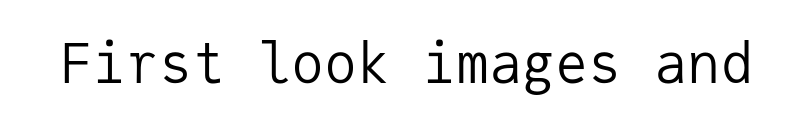
Q: Is the text bold? A: No.
Q: Is the text italic (slanted)? A: No, it is upright.
Q: Is the typeface a serif or a sans-serif typeface? A: Sans-serif.
Q: Is the text underlined? A: No.
Q: Is the spacing between letters normal or unusually wide? A: Normal.
Q: Width (condensed, normal, or wide)? A: Normal.
Q: Stroke contrast? A: Low.
Q: x-height? A: Medium.
Q: Monospaced? A: Yes.
